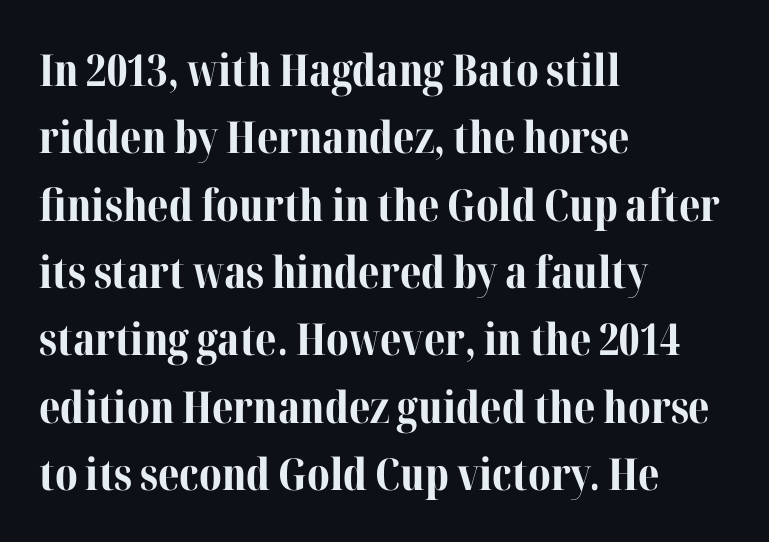
The image shows 44 px bold serif type, upright; set left-aligned, normal line spacing (1.53x), normal letter spacing, not underlined; medium stroke contrast and a medium x-height.
